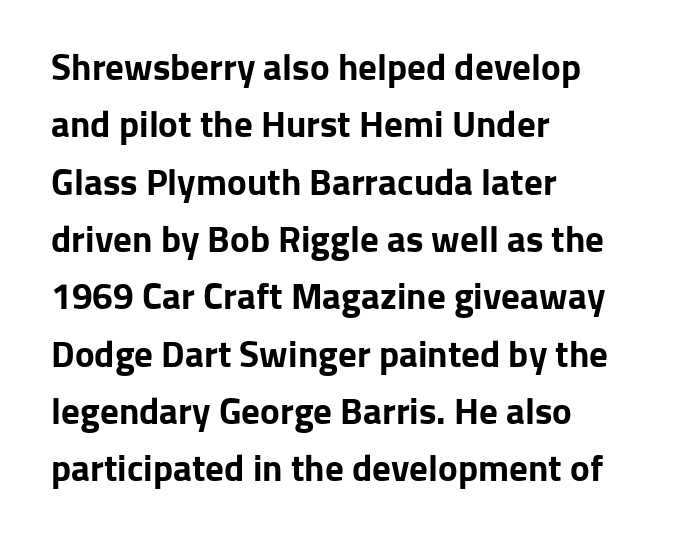
The image shows 37 px bold sans-serif type, upright; set left-aligned, normal line spacing (1.55x), normal letter spacing, not underlined; low stroke contrast and a medium x-height.
